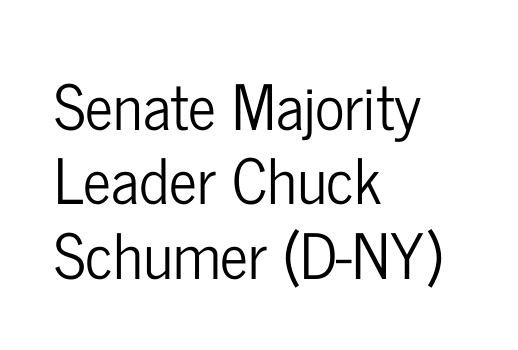
The lettering stays uniformly vertical, giving the passage a roman look. Do the characters align in a grid? No, the font is proportional. Descender tails drop into unmarked territory. Spacing between characters is what you'd get straight out of the box. Stroke terminals: plain, sans-serif. Notice how the passage keeps a crisp vertical edge on the left only.
